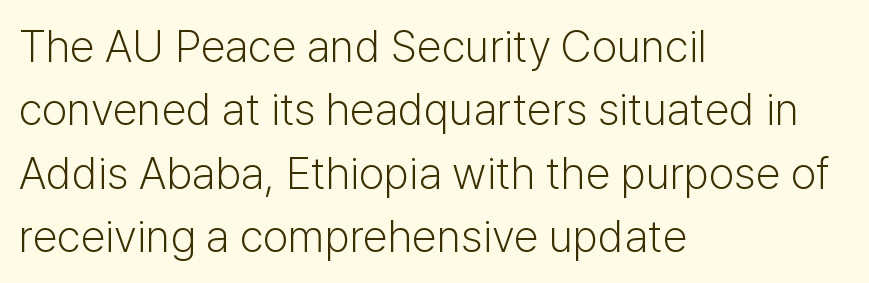
The leading is moderate, giving the passage an even texture. A typesetter would call this zero additional tracking. The passage is arranged the way most books set body copy — flush left. Rendered with straight, roman letterforms.
